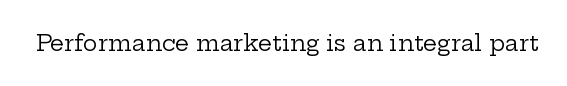
Q: Is the text bold? A: No.
Q: Is the text italic (slanted)? A: No, it is upright.
Q: Is the text underlined? A: No.
Q: Is the spacing between letters normal or unusually wide? A: Normal.
